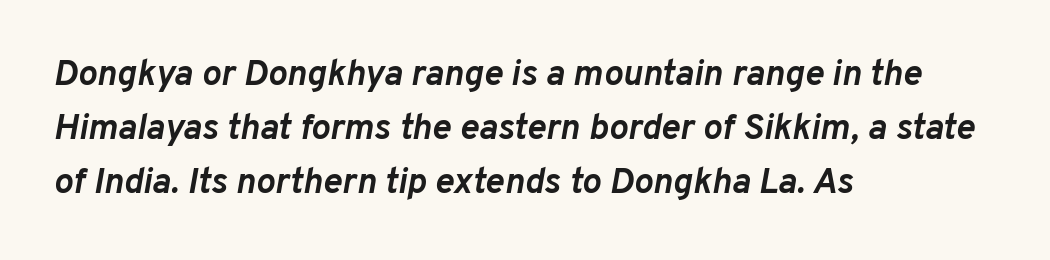
Q: Is the text bold? A: Yes.
Q: Is the text italic (slanted)? A: Yes, it leans right by about 10 degrees.
Q: Is the text underlined? A: No.
Q: How is the paragraph aligned? A: Left-aligned.
Q: Is the spacing between letters normal or unusually wide? A: Normal.
Q: Is the spacing between lines tight, normal or loose? A: Normal.
Q: Width (condensed, normal, or wide)? A: Normal.
Q: Stroke contrast? A: Low.
Q: x-height? A: Medium.
Q: Monospaced? A: No.
